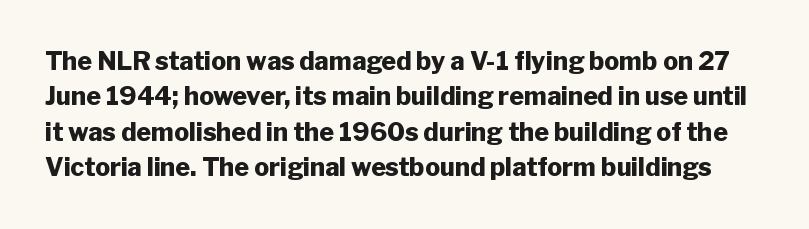
Q: Is the text bold? A: Yes.
Q: Is the text italic (slanted)? A: No, it is upright.
Q: Is the text underlined? A: No.
Q: Is the spacing between letters normal or unusually wide? A: Normal.
Q: Is the spacing between lines tight, normal or loose? A: Normal.
